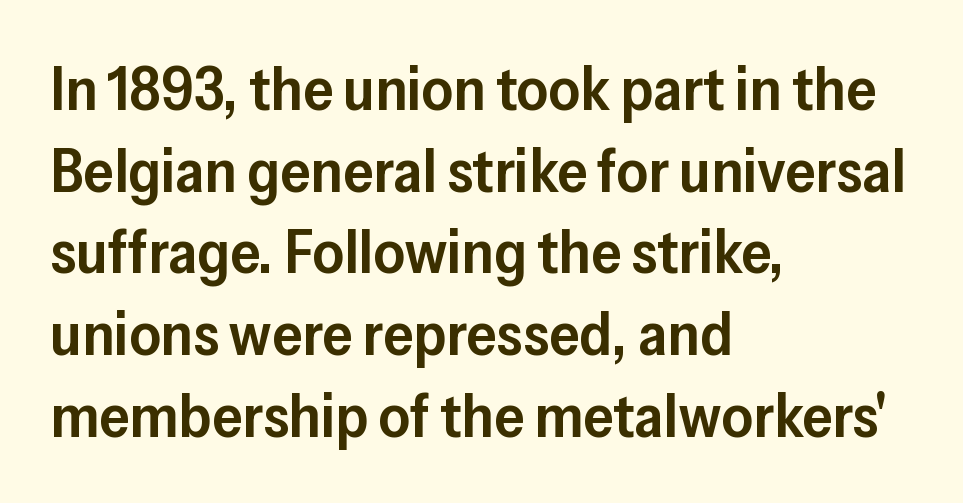
{"serif": "no", "italic": "no", "bold": "semi", "weight": "semibold", "width": "normal", "stroke_contrast": "low", "x_height": "medium", "monospaced": "no", "underline": "no", "align": "left", "line_spacing": "normal", "line_spacing_ratio": 1.34, "letter_spacing": "normal", "letter_spacing_em": 0.0, "glyph_px": 61}
